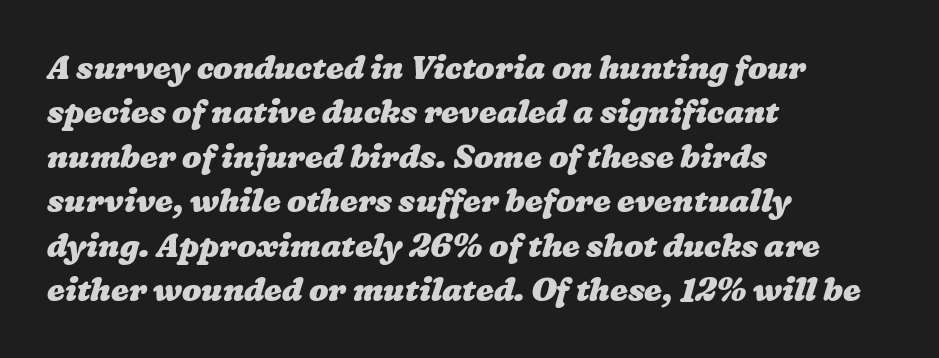
Caption: bold face, heavy strokes. Horizontal bands of white between lines are of average thickness. Observe the ordinary spacing: letters are neighbours, not strangers. These lines are rendered in a variable-pitch font. The area under the type is left untouched. The text block is weighted toward the left margin, trailing off unevenly rightward.
